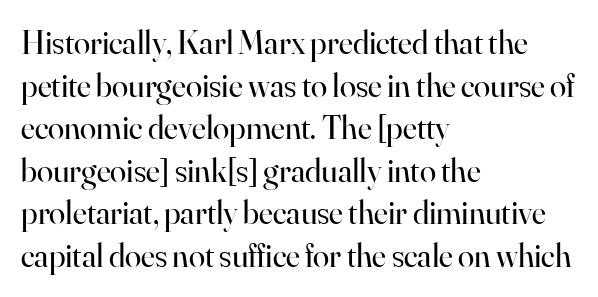
What's the leading like? Ordinary, nothing unusual. Observe the ordinary spacing: letters are neighbours, not strangers. The rendering uses natural spacing where letterforms have individual widths. On a weight scale, this lands at 450 or below.
